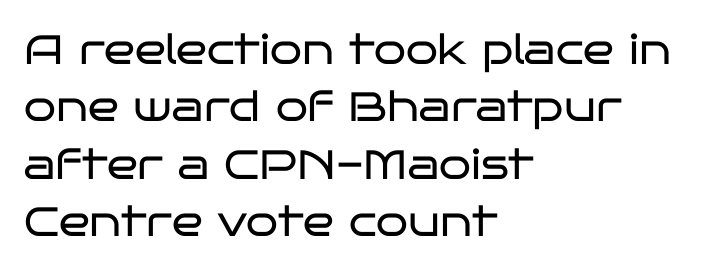
{"serif": "no", "italic": "no", "bold": "no", "weight": "regular", "width": "wide", "stroke_contrast": "low", "x_height": "large", "monospaced": "no", "underline": "no", "align": "left", "line_spacing": "normal", "line_spacing_ratio": 1.4, "letter_spacing": "normal", "letter_spacing_em": 0.0, "glyph_px": 41}
